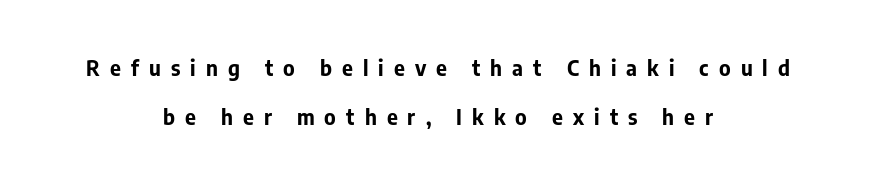
The typesetting leans heavy: a genuine bold. Nope, not italic — everything's standing straight. Teacher's note: observe the equal gaps on both sides — that is centered alignment. Reading down the column, the eye jumps a long way to each next line. A bare baseline throughout the passage. The passage shown has open, widely tracked lettering throughout.
